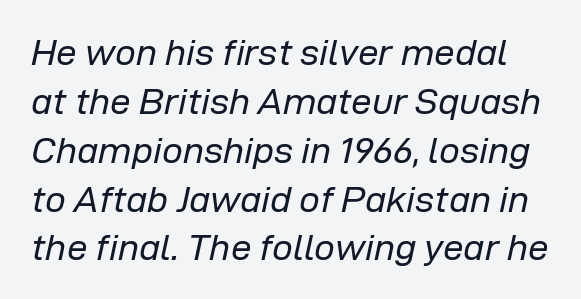
{"italic": "yes", "lean": "right", "slant_degrees": 12, "bold": "no", "weight": "regular", "width": "normal", "stroke_contrast": "low", "x_height": "medium", "monospaced": "no", "underline": "no", "line_spacing": "normal", "line_spacing_ratio": 1.32, "letter_spacing": "normal", "letter_spacing_em": 0.0, "glyph_px": 37}
